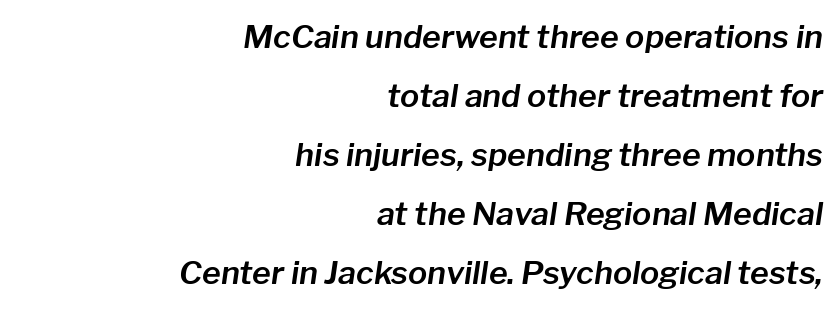
Q: Is the text italic (slanted)? A: Yes, it leans right by about 8 degrees.
Q: Is the text underlined? A: No.
Q: How is the paragraph aligned? A: Right-aligned.
Q: Is the spacing between letters normal or unusually wide? A: Normal.
Q: Width (condensed, normal, or wide)? A: Normal.
Q: Stroke contrast? A: Low.
Q: x-height? A: Medium.
Q: Monospaced? A: No.
